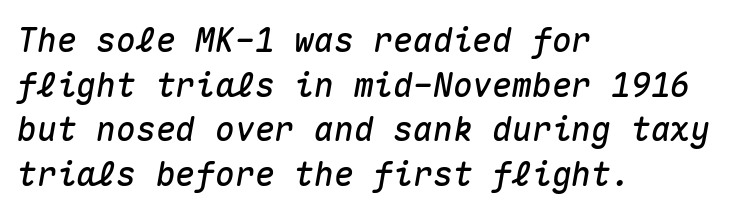
Decoration check: the copy has no underline. Evenly set lines give the paragraph a standard silhouette. The gaps between neighbouring characters are ordinary and unremarkable. These lines are rendered in a fixed-pitch font. Characters are canted at an angle relative to the baseline's perpendicular. Left-aligned paragraph, ragged on the right.
